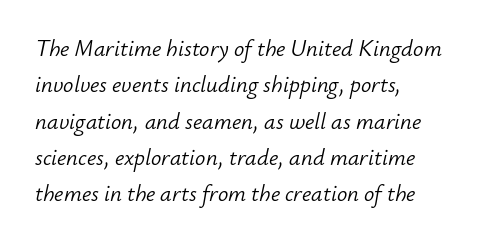
The image shows 23 px text type, italic (leaning right); set left-aligned, normal line spacing (1.58x), normal letter spacing, not underlined.
